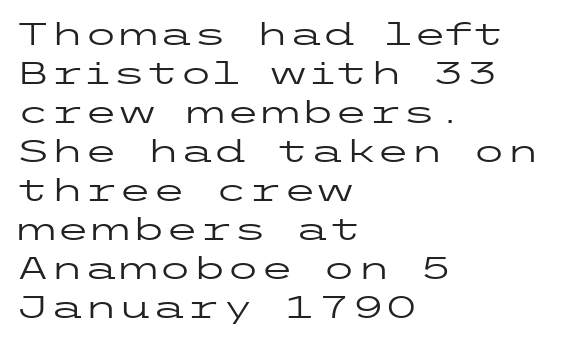
{"serif": "no", "italic": "no", "bold": "no", "weight": "regular", "width": "wide", "stroke_contrast": "low", "x_height": "medium", "underline": "no", "align": "left", "line_spacing": "normal", "line_spacing_ratio": 1.26, "letter_spacing": "normal", "letter_spacing_em": 0.0, "glyph_px": 31}
